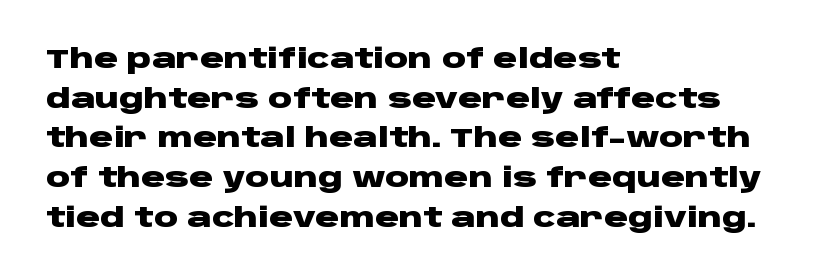
Q: Is the text bold? A: Yes.
Q: Is the text italic (slanted)? A: No, it is upright.
Q: Is the text underlined? A: No.
Q: How is the paragraph aligned? A: Left-aligned.
Q: Is the spacing between letters normal or unusually wide? A: Normal.
Q: Is the spacing between lines tight, normal or loose? A: Normal.
